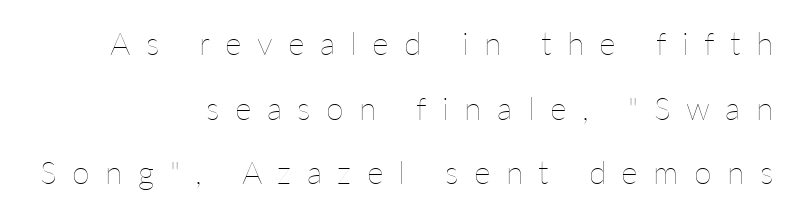
Unbolded letterforms with no extra heft. The rendering uses natural spacing where letterforms have individual widths. Do the letters lean? They stand straight. Type without underlining.
